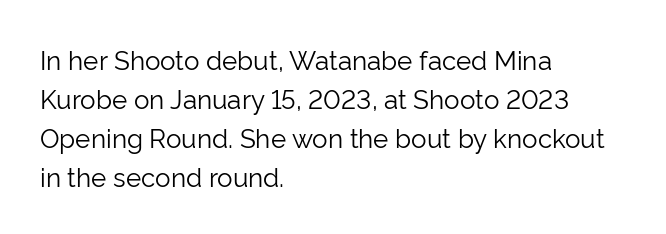
Each new line begins a customary step beneath the previous one. Students, note that the glyphs here touch the page at normal intervals. Letters rest on an invisible, unmarked baseline. Posture: upright roman.
